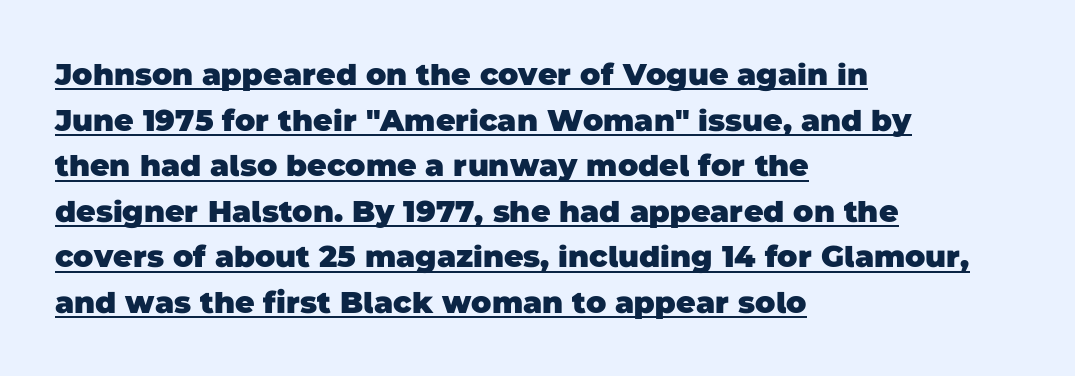
Quick note: interline space is typical. Between one letter and the next there's only the usual sliver of space. You could not count columns in this text — the font is proportionally spaced. The glyphs have the mass of a bold cut. Stroke terminals: plain, sans-serif. Notice how the passage keeps a crisp vertical edge on the left only.
